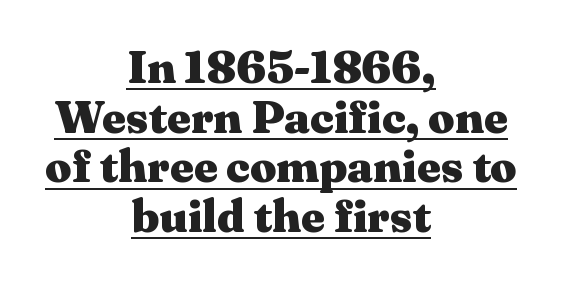
Q: Is the text bold? A: Yes.
Q: Is the text italic (slanted)? A: No, it is upright.
Q: Is the typeface a serif or a sans-serif typeface? A: Serif.
Q: Is the text underlined? A: Yes.
Q: How is the paragraph aligned? A: Centered.
Q: Is the spacing between letters normal or unusually wide? A: Normal.
Q: Is the spacing between lines tight, normal or loose? A: Tight.
Q: Width (condensed, normal, or wide)? A: Wide.
Q: Stroke contrast? A: Medium.
Q: x-height? A: Medium.
Q: Monospaced? A: No.
